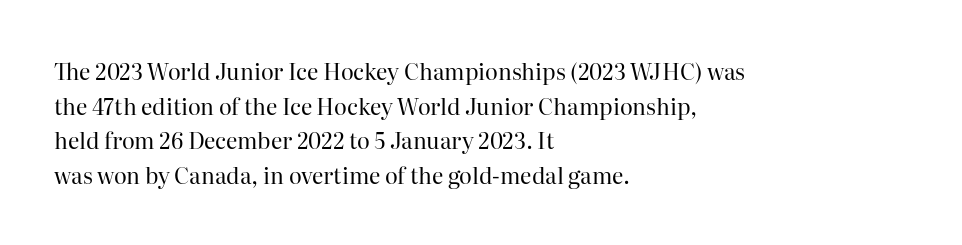
Which margin do the lines hug? The left one — the right edge is uneven. This is roman type, the default non-slanted kind. Summary of vertical rhythm: regular, with standard interline spacing. These glyphs show unthickened strokes, regular width or finer. The rendering keeps characters at their native spacing. The gap between lines stays unmarked.
